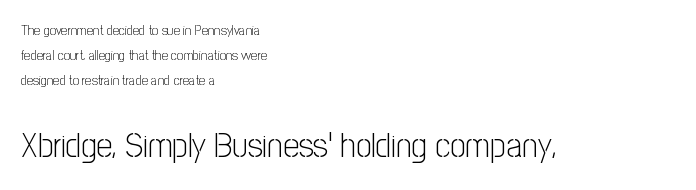
{"serif": "no", "italic": "no", "bold": "no", "weight": "light", "width": "condensed", "stroke_contrast": "low", "x_height": "medium", "monospaced": "no", "underline": "no", "align": "left", "line_spacing_ratio": 1.79, "letter_spacing": "normal", "letter_spacing_em": 0.0, "larger_block": "second", "size_ratio": 2.5, "glyph_px": 35}
